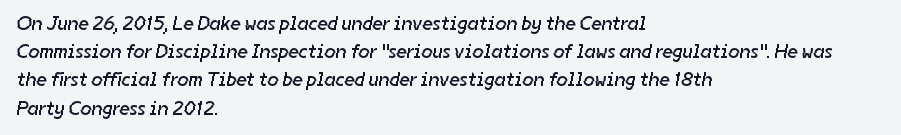
{"bold": "no", "underline": "no", "align": "left", "line_spacing": "normal", "line_spacing_ratio": 1.41, "letter_spacing": "normal", "letter_spacing_em": 0.0, "glyph_px": 20}
